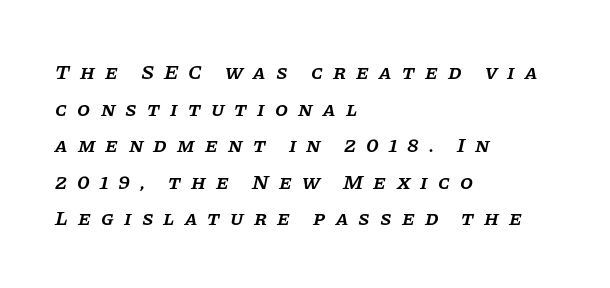
{"italic": "yes", "lean": "right", "slant_degrees": 11, "bold": "semi", "underline": "no", "align": "left", "line_spacing_ratio": 1.74, "letter_spacing": "wide", "letter_spacing_em": 0.48, "glyph_px": 21}
